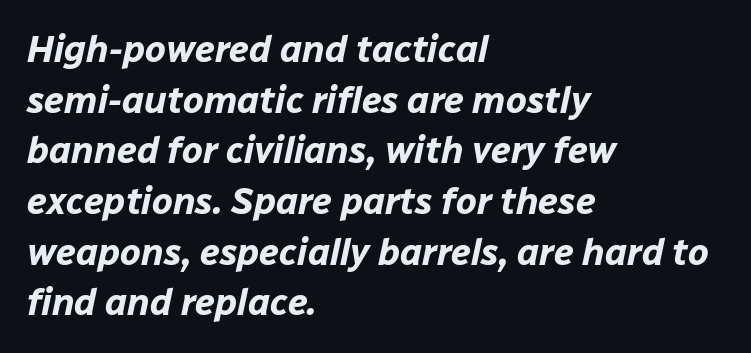
Characters follow at the spacing the type designer built in. Reading down the block, your eye returns to a fixed left position each line. Every letter is thick-stroked: bold, no question. The typography opts for an oblique posture over an upright one.
